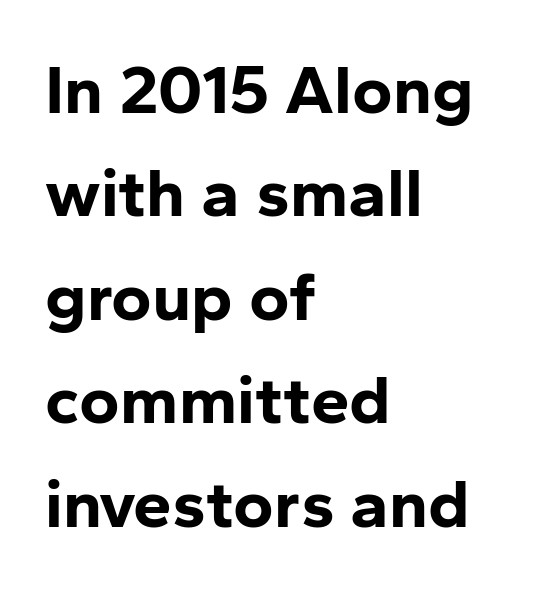
Letters rest on an invisible, unmarked baseline. Note the varied advance widths — an 'i' is clearly narrower than an 'm'. The designer left line spacing at the default. Look at the bottom of the vertical strokes: they stop flat, with no serifs.
